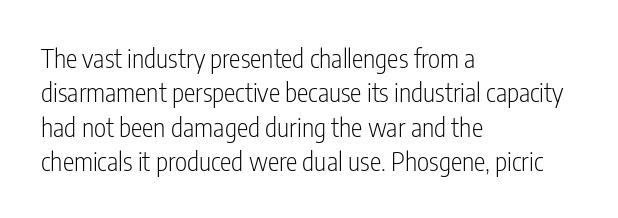
{"italic": "no", "bold": "no", "underline": "no", "align": "left", "line_spacing": "normal", "line_spacing_ratio": 1.32, "letter_spacing": "normal", "letter_spacing_em": 0.0, "glyph_px": 26}
